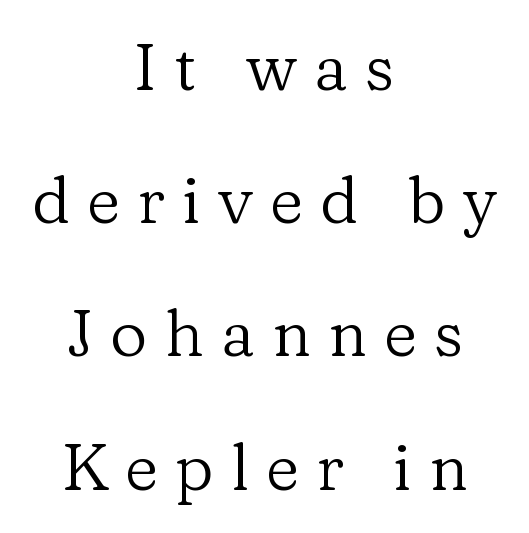
The image shows 65 px regular-weight serif type, upright; set centered, loose line spacing (2.05x), unusually wide letter spacing (+0.26 em), not underlined; low stroke contrast and a medium x-height.
